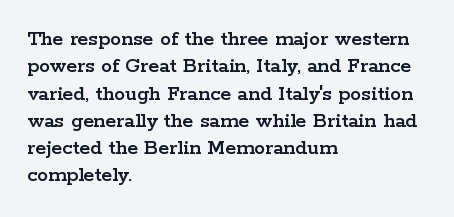
The image shows 22 px text type, upright; set left-aligned, line spacing 1.24x, normal letter spacing, not underlined.
